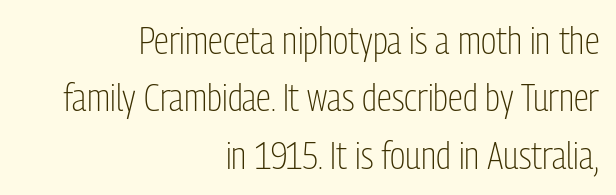
Each line ends at the same right margin while the left side varies. The line-height multiplier appears to be the usual default. This sample has the flowing, uneven cadence of proportional lettering. Check the space under the baseline: it is left empty. Regarding serifs, this sample does without them.
